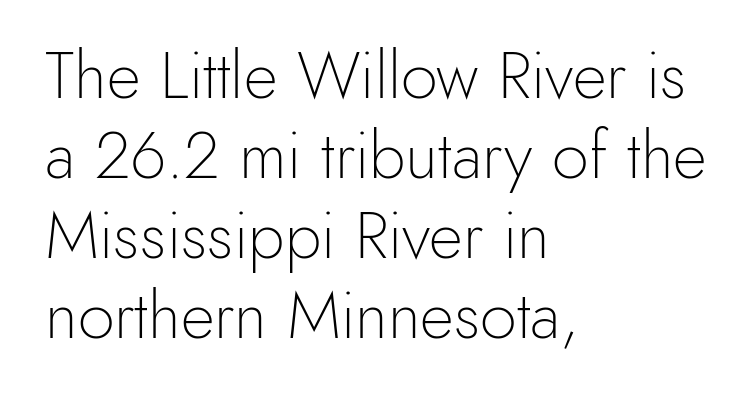
{"serif": "no", "italic": "no", "bold": "no", "weight": "light", "width": "normal", "x_height": "small", "monospaced": "no", "underline": "no", "align": "left", "line_spacing_ratio": 1.21, "letter_spacing": "normal", "letter_spacing_em": 0.0, "glyph_px": 66}
